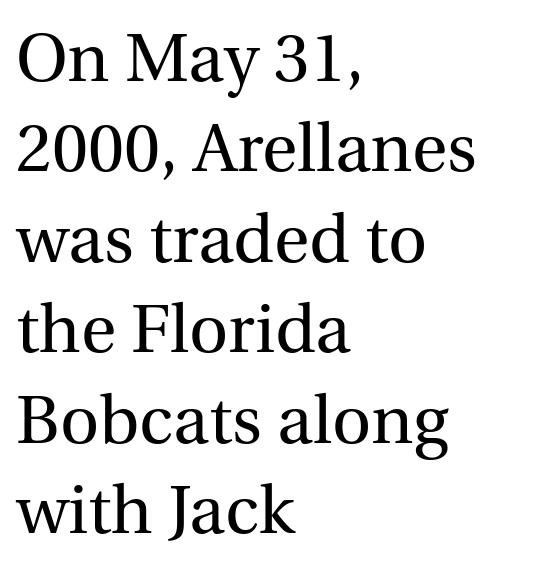
Q: Is the text bold? A: No.
Q: Is the text italic (slanted)? A: No, it is upright.
Q: Is the typeface a serif or a sans-serif typeface? A: Serif.
Q: Is the text underlined? A: No.
Q: How is the paragraph aligned? A: Left-aligned.
Q: Is the spacing between letters normal or unusually wide? A: Normal.
Q: Is the spacing between lines tight, normal or loose? A: Normal.
Q: Width (condensed, normal, or wide)? A: Normal.
Q: x-height? A: Medium.
Q: Monospaced? A: No.
